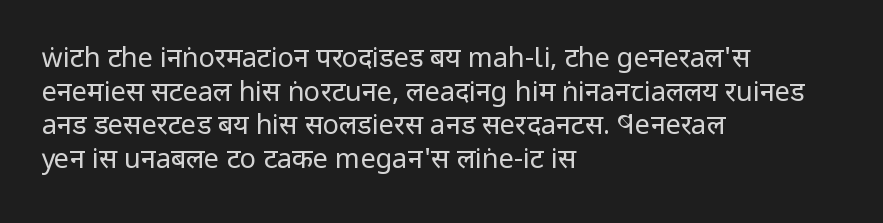
The image shows 27 px text type, upright; set left-aligned, normal line spacing (1.25x), normal letter spacing, not underlined.
